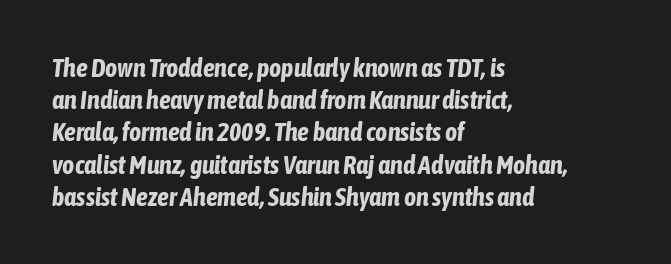
Q: Is the text bold? A: Yes.
Q: Is the text italic (slanted)? A: Yes, it leans right by about 6 degrees.
Q: Is the text underlined? A: No.
Q: How is the paragraph aligned? A: Left-aligned.
Q: Is the spacing between letters normal or unusually wide? A: Normal.
